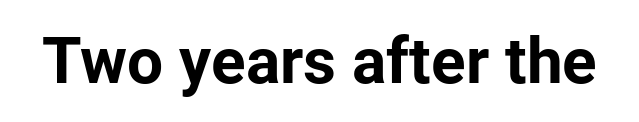
Is the letter spacing exaggerated? No — it looks like the ordinary default. Honestly, there is no underline to notice here at all. Is this a fixed-width face? No — the glyphs have proportional, varying widths. This sample uses a sans-serif face. Every character sits straight up, as roman type does.
